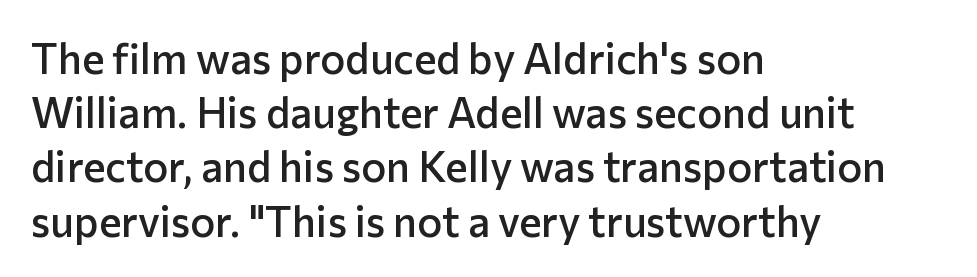
Q: Is the text bold? A: Semi-bold.
Q: Is the text italic (slanted)? A: No, it is upright.
Q: Is the typeface a serif or a sans-serif typeface? A: Sans-serif.
Q: Is the text underlined? A: No.
Q: How is the paragraph aligned? A: Left-aligned.
Q: Is the spacing between letters normal or unusually wide? A: Normal.
Q: Is the spacing between lines tight, normal or loose? A: Normal.
Q: Width (condensed, normal, or wide)? A: Normal.
Q: Stroke contrast? A: Low.
Q: x-height? A: Medium.
Q: Monospaced? A: No.
